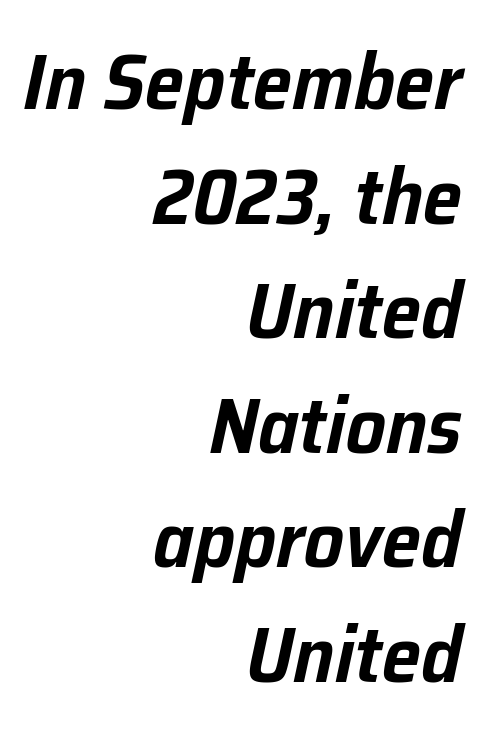
{"italic": "yes", "lean": "right", "slant_degrees": 12, "width": "normal", "stroke_contrast": "low", "x_height": "medium", "monospaced": "no", "underline": "no", "align": "right", "line_spacing": "normal", "line_spacing_ratio": 1.45, "letter_spacing": "normal", "letter_spacing_em": 0.0, "glyph_px": 79}
